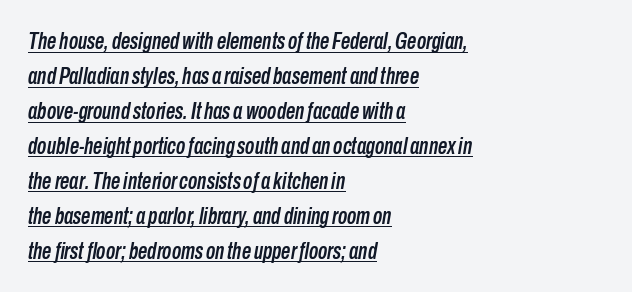
The image shows 23 px text type, italic (leaning right); set left-aligned, normal line spacing (1.52x), normal letter spacing, underlined.
